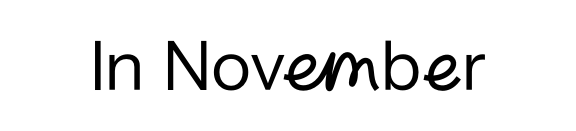
Q: Is the text bold? A: No.
Q: Is the text italic (slanted)? A: No, it is upright.
Q: Is the typeface a serif or a sans-serif typeface? A: Sans-serif.
Q: Is the text underlined? A: No.
Q: How is the paragraph aligned? A: Centered.
Q: Is the spacing between letters normal or unusually wide? A: Normal.
Q: Width (condensed, normal, or wide)? A: Normal.
Q: Stroke contrast? A: Low.
Q: x-height? A: Medium.
Q: Monospaced? A: No.
